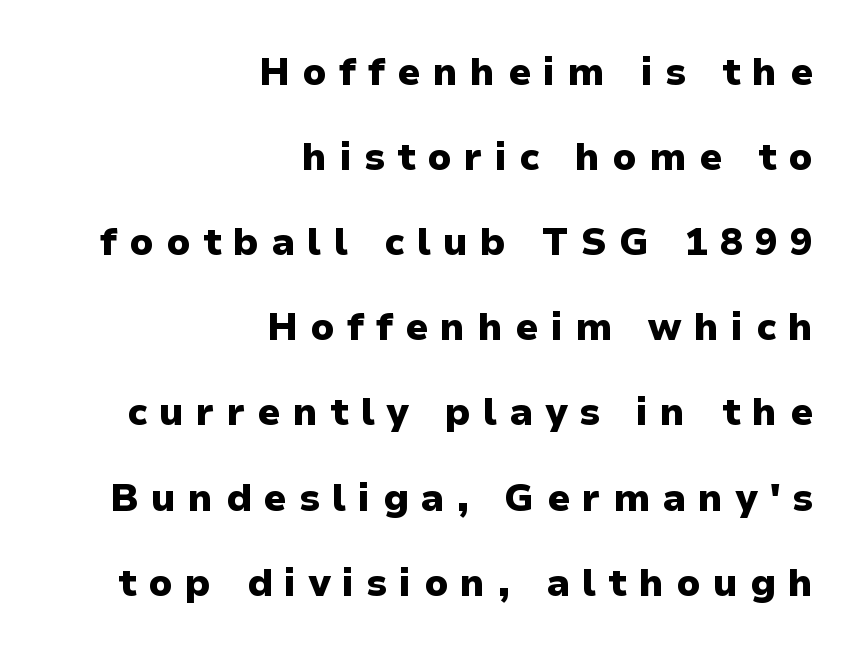
The image shows 38 px heavy sans-serif type, upright; set right-aligned, loose line spacing (2.24x), unusually wide letter spacing (+0.32 em), not underlined; low stroke contrast and a medium x-height.
